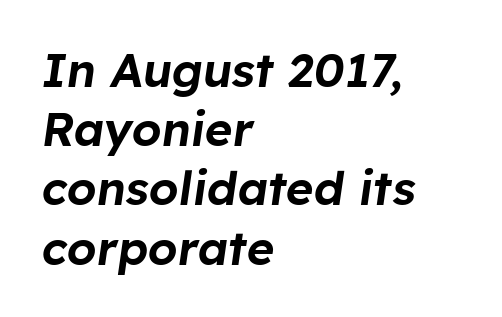
{"italic": "yes", "lean": "right", "slant_degrees": 8, "width": "normal", "stroke_contrast": "low", "x_height": "medium", "monospaced": "no", "underline": "no", "align": "left", "line_spacing": "normal", "line_spacing_ratio": 1.26, "letter_spacing": "normal", "letter_spacing_em": 0.0, "glyph_px": 47}
